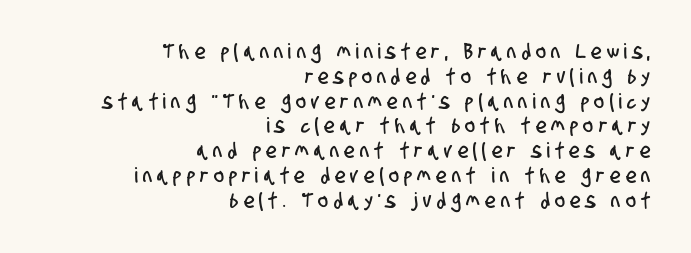
Descenders are the only things crossing below the line. Line ends are locked; line starts wander. The rendering inserts visible extra space after every character.
